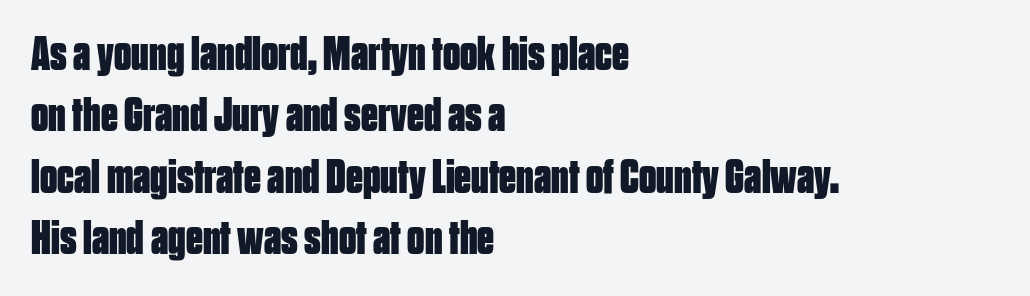
Q: Is the text bold? A: Yes.
Q: Is the text italic (slanted)? A: No, it is upright.
Q: Is the typeface a serif or a sans-serif typeface? A: Sans-serif.
Q: Is the text underlined? A: No.
Q: How is the paragraph aligned? A: Left-aligned.
Q: Is the spacing between letters normal or unusually wide? A: Normal.
Q: Is the spacing between lines tight, normal or loose? A: Normal.
Q: Width (condensed, normal, or wide)? A: Condensed.
Q: Stroke contrast? A: Low.
Q: x-height? A: Large.
Q: Monospaced? A: No.
